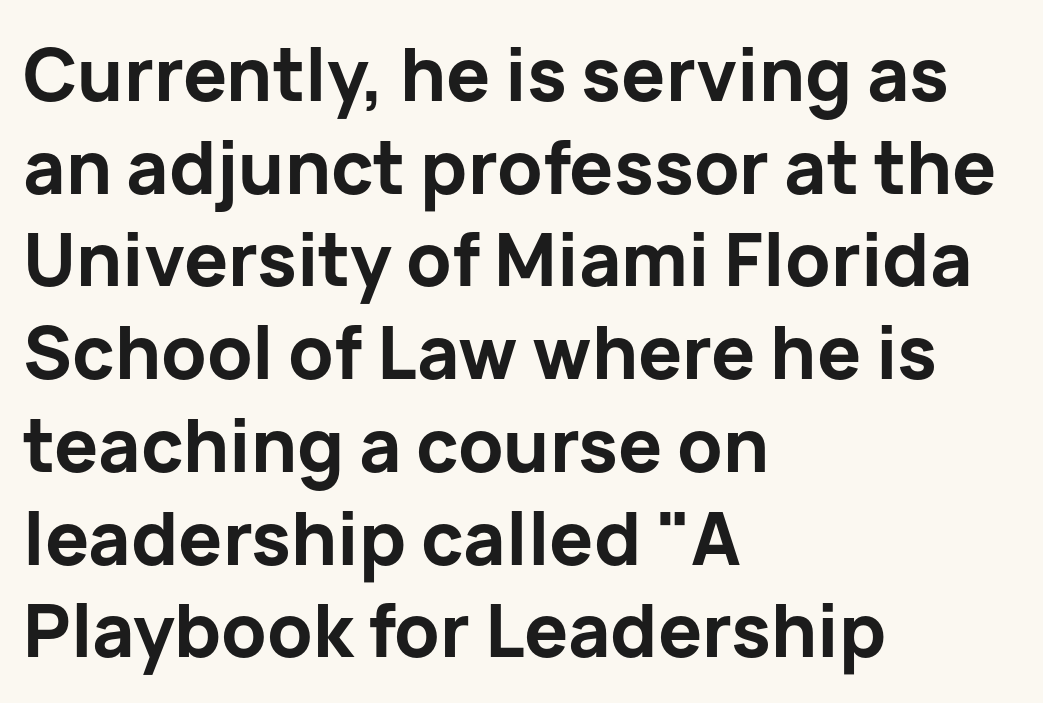
Typographic density is high because the face is bold. Baseline-to-baseline distance is the conventional proportion of letter height. This sample has the flowing, uneven cadence of proportional lettering. Compared with typical body copy, the letter spacing here is the same. The type sits square on the baseline with zero lean.
